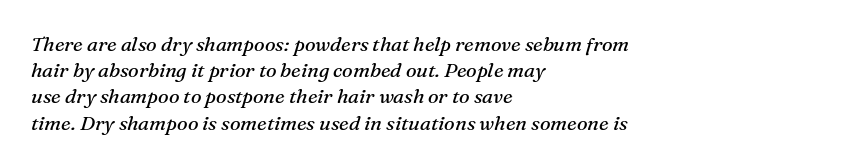
Q: Is the text bold? A: No.
Q: Is the text italic (slanted)? A: Yes, it leans right by about 16 degrees.
Q: Is the text underlined? A: No.
Q: How is the paragraph aligned? A: Left-aligned.
Q: Is the spacing between letters normal or unusually wide? A: Normal.
Q: Is the spacing between lines tight, normal or loose? A: Normal.
